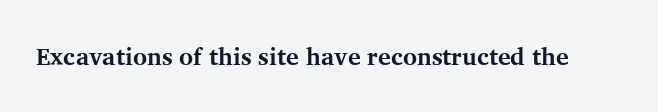
The image shows 24 px bold type, upright; set normal letter spacing, not underlined.
